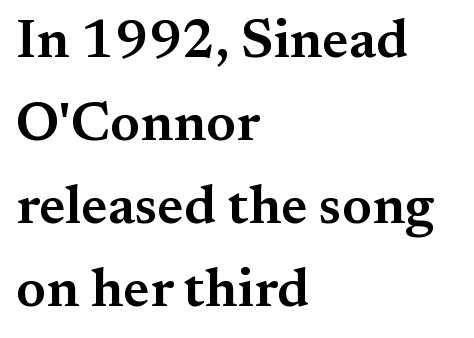
Q: Is the text bold? A: Semi-bold.
Q: Is the text italic (slanted)? A: No, it is upright.
Q: Is the typeface a serif or a sans-serif typeface? A: Serif.
Q: Is the text underlined? A: No.
Q: How is the paragraph aligned? A: Left-aligned.
Q: Is the spacing between letters normal or unusually wide? A: Normal.
Q: Is the spacing between lines tight, normal or loose? A: Normal.
Q: Width (condensed, normal, or wide)? A: Normal.
Q: Stroke contrast? A: Medium.
Q: x-height? A: Small.
Q: Monospaced? A: No.
